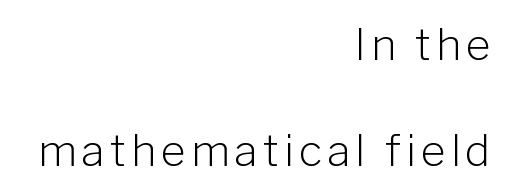
Q: Is the text bold? A: No.
Q: Is the text italic (slanted)? A: No, it is upright.
Q: Is the typeface a serif or a sans-serif typeface? A: Sans-serif.
Q: Is the text underlined? A: No.
Q: How is the paragraph aligned? A: Right-aligned.
Q: Is the spacing between lines tight, normal or loose? A: Loose.
Q: Width (condensed, normal, or wide)? A: Normal.
Q: Stroke contrast? A: Low.
Q: x-height? A: Medium.
Q: Monospaced? A: No.
